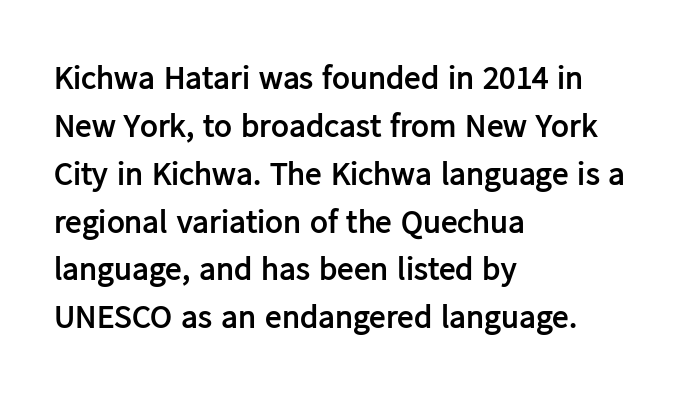
The image shows 33 px semibold sans-serif type, upright; set left-aligned, normal line spacing (1.45x), normal letter spacing, not underlined; low stroke contrast and a medium x-height.
